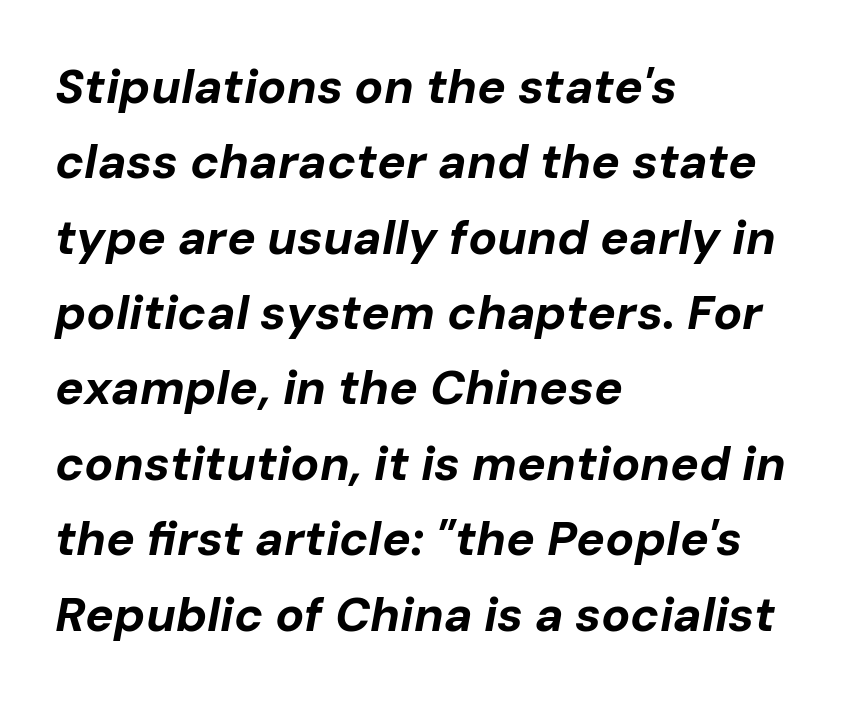
The image shows 48 px bold type, italic (leaning right); set left-aligned, normal line spacing (1.57x), normal letter spacing, not underlined; low stroke contrast and a medium x-height.
